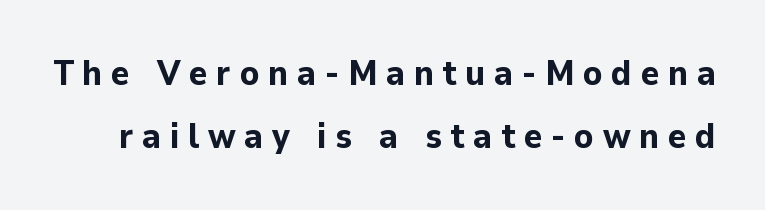
A sans-serif font was chosen for this passage. Looks like regular typesetting: each glyph gets only the width it needs. Lines of text with bare space underneath. Italic? Not at all — the glyphs are vertical. Caption: expanded tracking, letters set apart.
